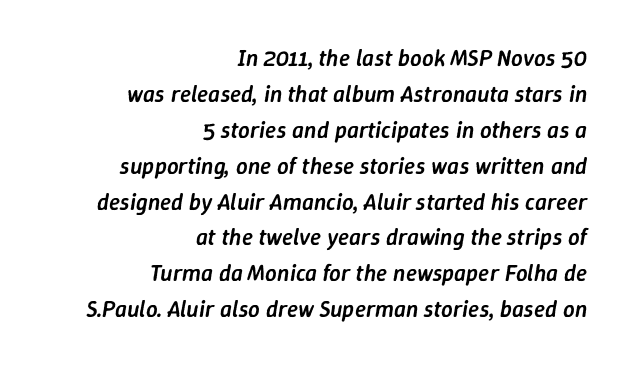
Underline: absent. The designer left line spacing at the default. The typography opts for an oblique posture over an upright one. Heft: intermediate — a semibold. Alignment: flush right. Is the letter spacing exaggerated? No — it looks like the ordinary default.
